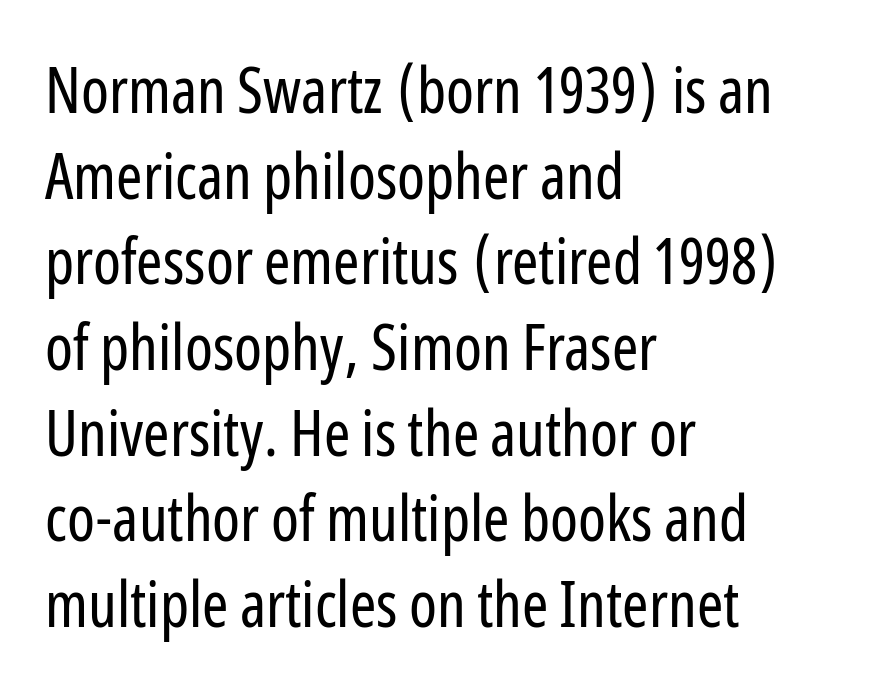
{"serif": "no", "italic": "no", "bold": "no", "weight": "regular", "width": "condensed", "stroke_contrast": "low", "x_height": "medium", "monospaced": "no", "underline": "no", "align": "left", "line_spacing": "normal", "line_spacing_ratio": 1.36, "letter_spacing": "normal", "letter_spacing_em": 0.0, "glyph_px": 63}
